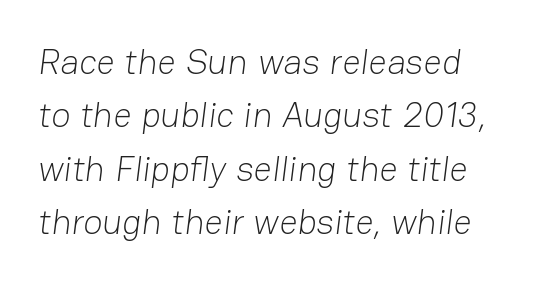
Q: Is the text bold? A: No.
Q: Is the typeface a serif or a sans-serif typeface? A: Sans-serif.
Q: Is the text underlined? A: No.
Q: Is the spacing between letters normal or unusually wide? A: Normal.
Q: Is the spacing between lines tight, normal or loose? A: Normal.
Q: Width (condensed, normal, or wide)? A: Normal.
Q: Stroke contrast? A: Low.
Q: x-height? A: Medium.
Q: Monospaced? A: No.
